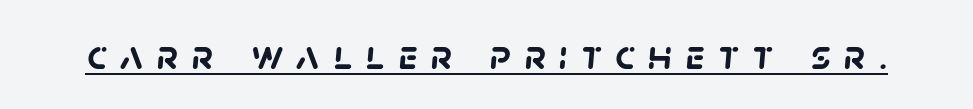
The image shows 42 px semibold sans-serif type; set unusually wide letter spacing (+0.32 em), underlined; low stroke contrast and a large x-height.
